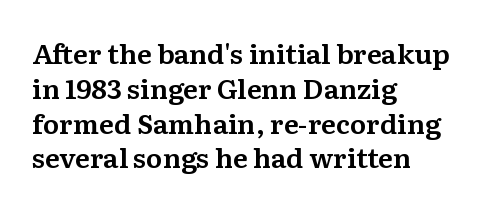
Students, observe: this is what conventionally led text looks like. This sample uses plain, unmodified letter spacing. Nobody drew a line under any word here. The typesetter chose a ragged-right arrangement here. Style check: upright.
